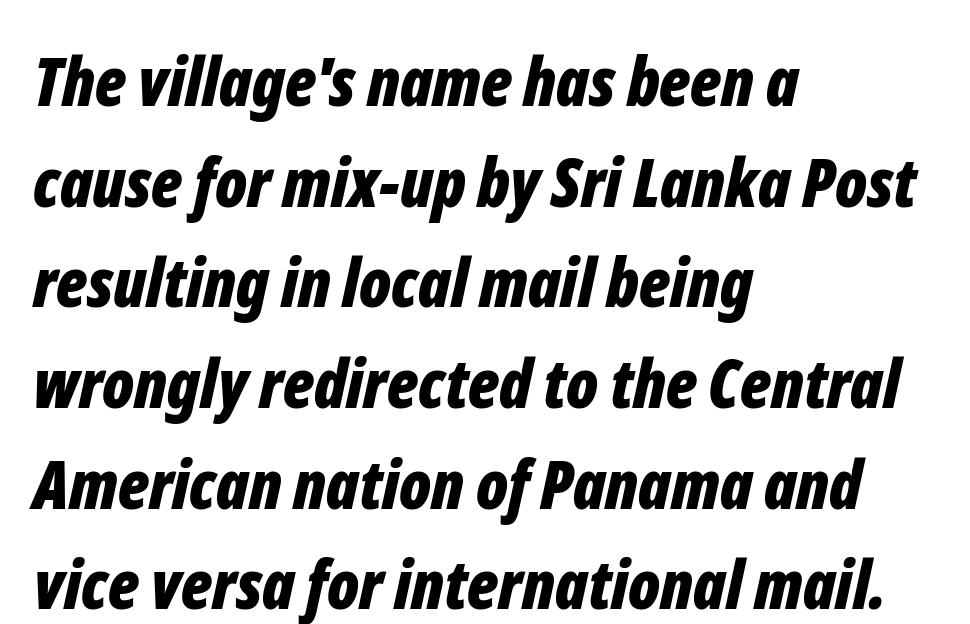
The face used here has the dense, thick strokes of a bold. Emphasis-style slanted type is in use. Every row of glyphs begins at an identical x-position on the left. Horizontal bands of white between lines are of average thickness. Words appear dense and cohesive because spacing is normal. The zone under the glyphs is completely vacant.
